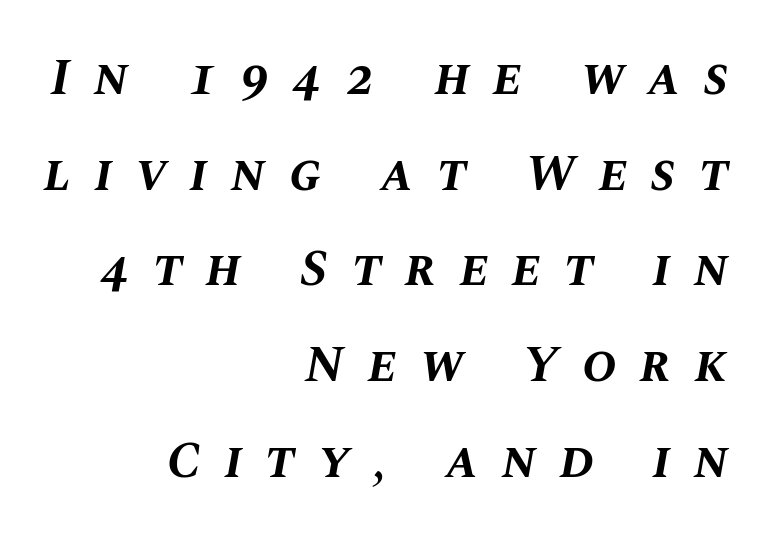
The image shows 52 px bold type, italic (leaning right); set right-aligned, line spacing 1.84x, unusually wide letter spacing (+0.45 em), not underlined; medium stroke contrast and a large x-height.
